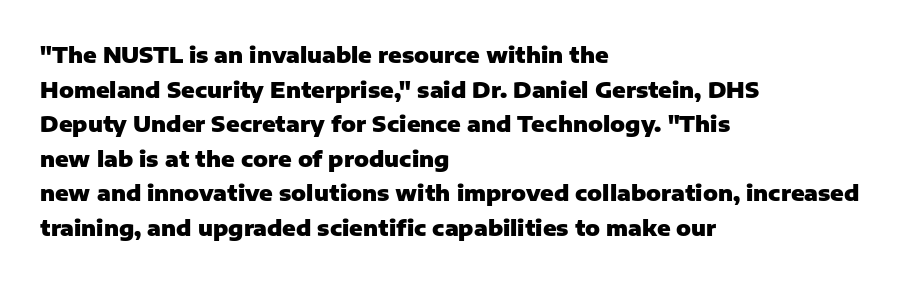
The image shows 22 px bold type, upright; set left-aligned, normal line spacing (1.57x), normal letter spacing, not underlined.
